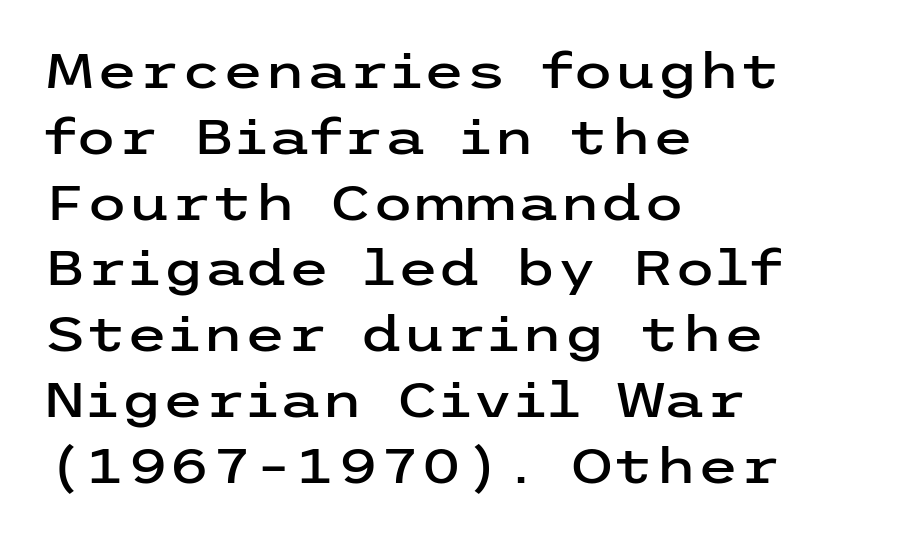
Q: Is the text italic (slanted)? A: No, it is upright.
Q: Is the typeface a serif or a sans-serif typeface? A: Sans-serif.
Q: Is the text underlined? A: No.
Q: How is the paragraph aligned? A: Left-aligned.
Q: Is the spacing between letters normal or unusually wide? A: Normal.
Q: Is the spacing between lines tight, normal or loose? A: Normal.
Q: Width (condensed, normal, or wide)? A: Wide.
Q: Stroke contrast? A: Low.
Q: x-height? A: Medium.
